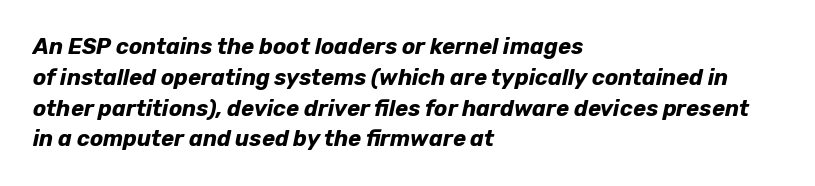
{"italic": "yes", "lean": "right", "slant_degrees": 12, "bold": "yes", "underline": "no", "align": "left", "line_spacing": "normal", "line_spacing_ratio": 1.4, "letter_spacing": "normal", "letter_spacing_em": 0.0, "glyph_px": 22}
